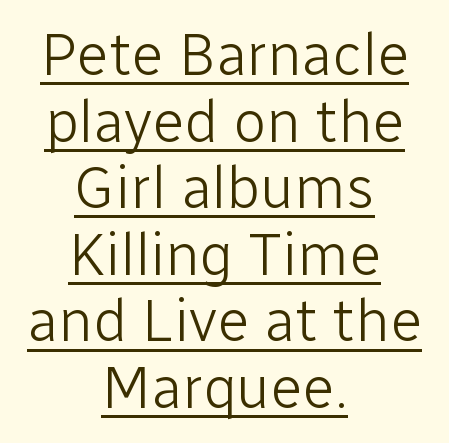
Q: Is the text bold? A: No.
Q: Is the text italic (slanted)? A: No, it is upright.
Q: Is the typeface a serif or a sans-serif typeface? A: Sans-serif.
Q: Is the text underlined? A: Yes.
Q: How is the paragraph aligned? A: Centered.
Q: Is the spacing between letters normal or unusually wide? A: Normal.
Q: Is the spacing between lines tight, normal or loose? A: Tight.
Q: Width (condensed, normal, or wide)? A: Normal.
Q: Stroke contrast? A: Low.
Q: x-height? A: Medium.
Q: Monospaced? A: No.
